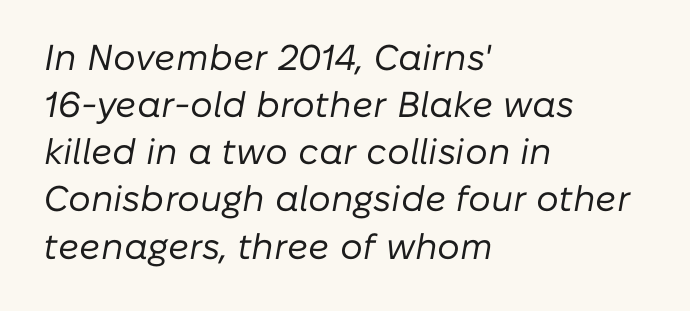
This rendering features lettering with no underline. The weight tops out at a normal text grade. Look at the tracking — it's just the regular setting, nothing added. Reading down the column, the eye jumps a familiar distance to each next line. The text block is weighted toward the left margin, trailing off unevenly rightward.
